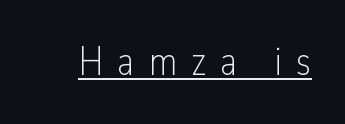
Letters have the restrained weight of plain body copy at most. Italic: no, the glyphs are upright roman. You can see a thin bar hugging the bottom of the glyphs. This sample uses expanded letter spacing, leaving extra air between glyphs. Proportional: the letters do not fall into vertical columns.
